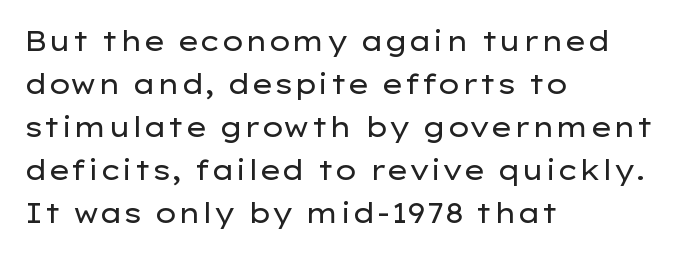
The image shows 27 px text type, upright; set left-aligned, normal line spacing (1.59x), normal letter spacing, not underlined.
